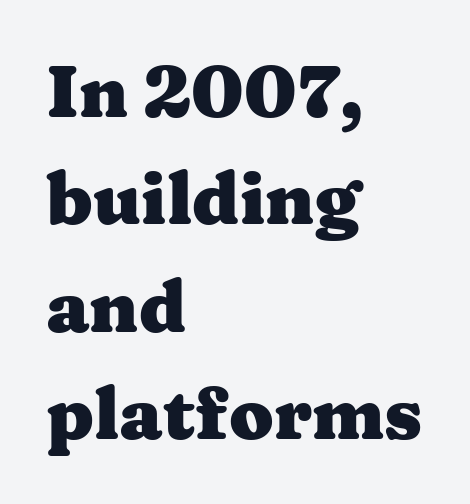
The image shows 72 px heavy, wide serif type, upright; set left-aligned, normal line spacing (1.49x), normal letter spacing, not underlined; medium stroke contrast and a medium x-height.
